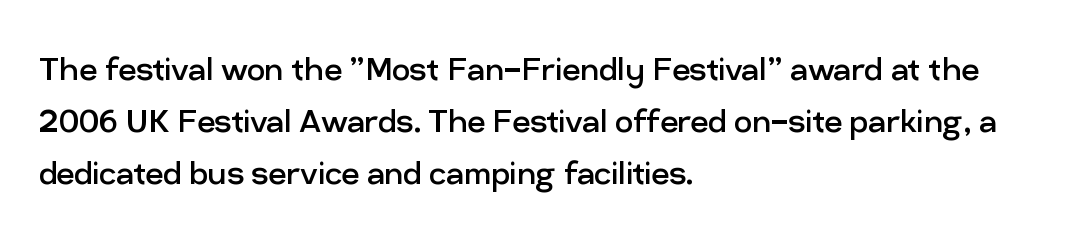
Q: Is the text bold? A: No.
Q: Is the text italic (slanted)? A: No, it is upright.
Q: Is the typeface a serif or a sans-serif typeface? A: Sans-serif.
Q: Is the text underlined? A: No.
Q: How is the paragraph aligned? A: Left-aligned.
Q: Is the spacing between letters normal or unusually wide? A: Normal.
Q: Is the spacing between lines tight, normal or loose? A: Normal.
Q: Width (condensed, normal, or wide)? A: Normal.
Q: Stroke contrast? A: Low.
Q: x-height? A: Medium.
Q: Monospaced? A: No.
